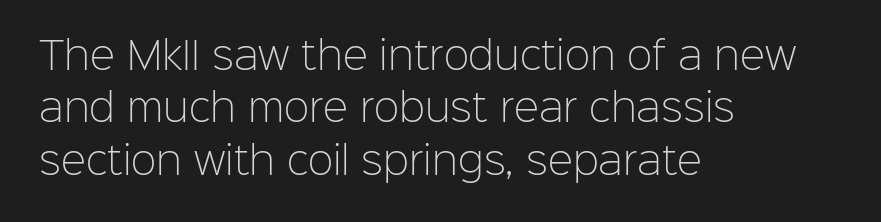
The image shows 38 px light sans-serif type, upright; set left-aligned, normal line spacing (1.38x), normal letter spacing, not underlined; low stroke contrast and a medium x-height.
